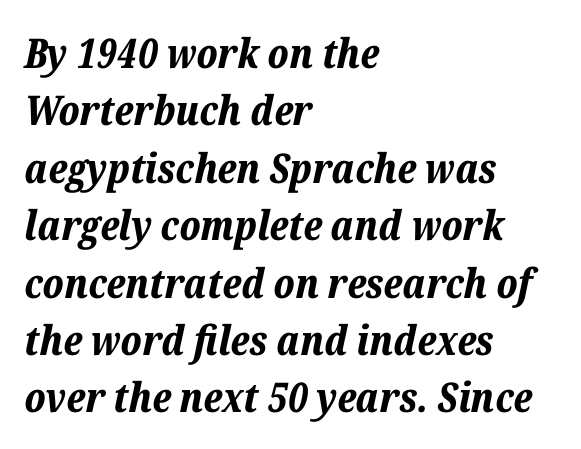
Think of a printed novel: that variable character pitch is what you see here. A clean baseline with only descenders dipping below it. The axis of the letterforms is tilted away from vertical. Leading matches the norm, producing a regular column. Each word holds together tightly as a unit, with standard inter-letter gaps. Typeset ragged right — the left edge is the straight one.
